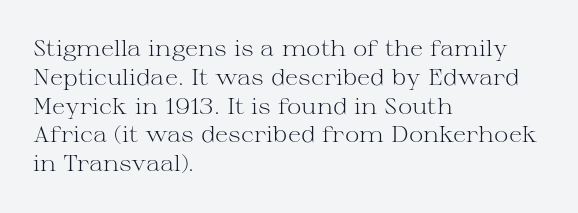
The image shows 22 px text type, upright; set left-aligned, normal line spacing (1.31x), normal letter spacing, not underlined.
